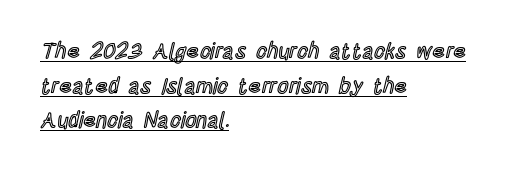
Q: Is the text italic (slanted)? A: Yes.
Q: Is the text underlined? A: Yes.
Q: How is the paragraph aligned? A: Left-aligned.
Q: Is the spacing between letters normal or unusually wide? A: Normal.
Q: Is the spacing between lines tight, normal or loose? A: Normal.
